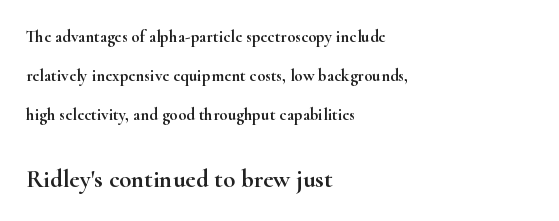
{"italic": "no", "underline": "no", "align": "left", "line_spacing": "loose", "line_spacing_ratio": 2.29, "letter_spacing": "normal", "letter_spacing_em": 0.0, "larger_block": "second", "size_ratio": 1.47, "glyph_px": 25}
